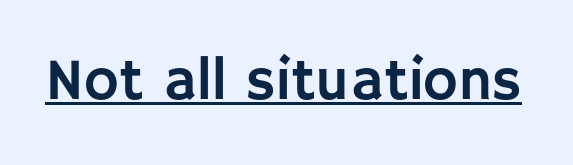
{"serif": "no", "italic": "no", "width": "normal", "stroke_contrast": "low", "x_height": "large", "monospaced": "no", "underline": "yes", "letter_spacing": "normal", "letter_spacing_em": 0.0, "glyph_px": 59}
